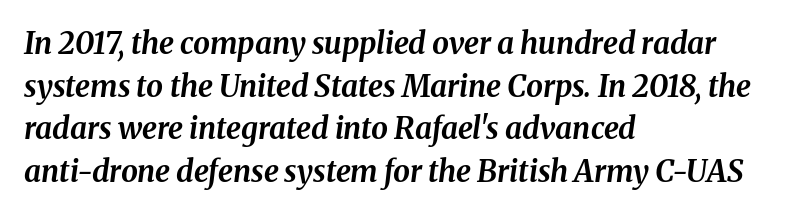
The image shows 30 px bold type, italic (leaning right); set left-aligned, normal line spacing (1.42x), normal letter spacing, not underlined; medium stroke contrast and a medium x-height.
